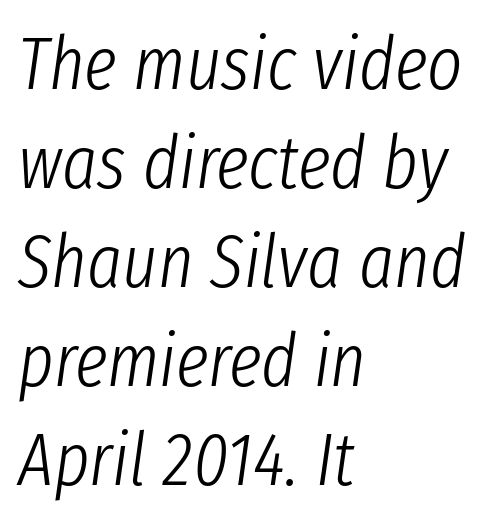
Q: Is the text bold? A: No.
Q: Is the text italic (slanted)? A: Yes, it leans right by about 8 degrees.
Q: Is the text underlined? A: No.
Q: How is the paragraph aligned? A: Left-aligned.
Q: Is the spacing between letters normal or unusually wide? A: Normal.
Q: Is the spacing between lines tight, normal or loose? A: Normal.
Q: Width (condensed, normal, or wide)? A: Condensed.
Q: Stroke contrast? A: Low.
Q: x-height? A: Medium.
Q: Monospaced? A: No.
